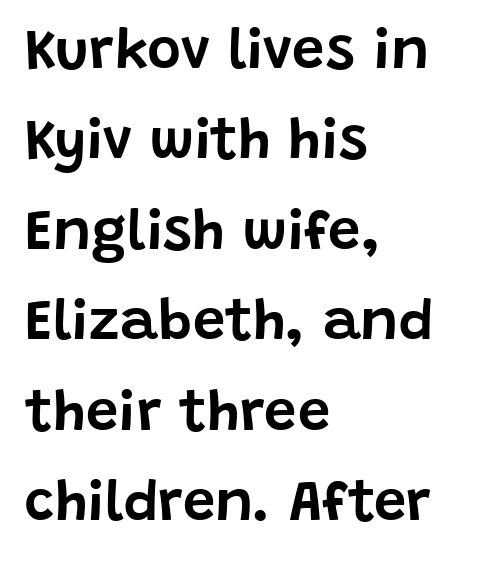
{"serif": "no", "italic": "no", "width": "normal", "stroke_contrast": "low", "x_height": "large", "monospaced": "no", "underline": "no", "align": "left", "line_spacing": "normal", "line_spacing_ratio": 1.56, "letter_spacing": "normal", "letter_spacing_em": 0.0, "glyph_px": 58}
